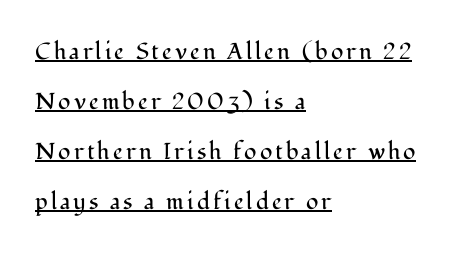
Q: Is the text bold? A: No.
Q: Is the text italic (slanted)? A: No, it is upright.
Q: Is the text underlined? A: Yes.
Q: How is the paragraph aligned? A: Left-aligned.
Q: Is the spacing between lines tight, normal or loose? A: Loose.
